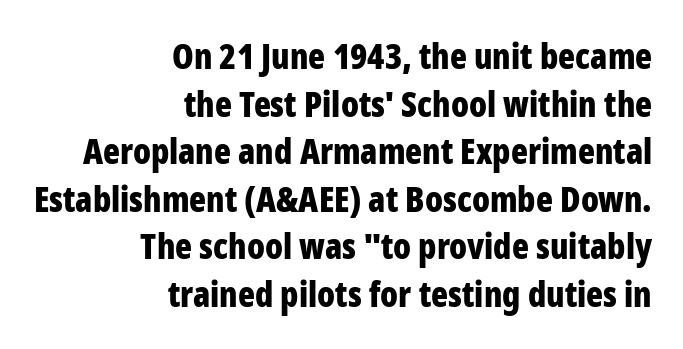
Q: Is the text bold? A: Yes.
Q: Is the text italic (slanted)? A: No, it is upright.
Q: Is the typeface a serif or a sans-serif typeface? A: Sans-serif.
Q: Is the text underlined? A: No.
Q: How is the paragraph aligned? A: Right-aligned.
Q: Is the spacing between letters normal or unusually wide? A: Normal.
Q: Is the spacing between lines tight, normal or loose? A: Normal.
Q: Width (condensed, normal, or wide)? A: Condensed.
Q: Stroke contrast? A: Low.
Q: x-height? A: Medium.
Q: Monospaced? A: No.
